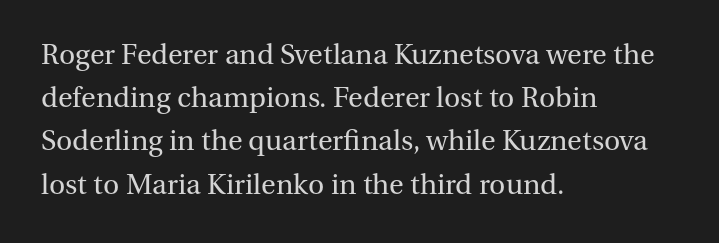
The image shows 30 px regular-weight serif type, upright; set left-aligned, normal line spacing (1.44x), normal letter spacing, not underlined; medium stroke contrast and a medium x-height.
